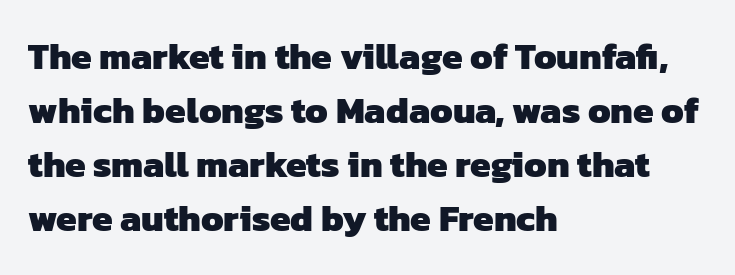
The lines are quadded left. Leading: standard. A sans-serif font was chosen for this passage. In terms of letterspacing, this is plain default setting. Proportional: the letters do not fall into vertical columns.
